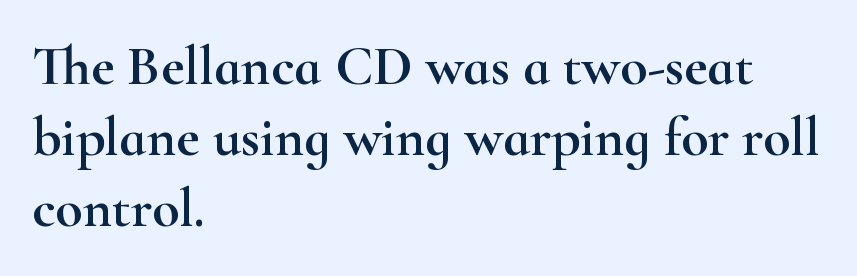
Spacing verdict: proportional, widths tailored to each character. Each new line begins a customary step beneath the previous one. Ordinary non-slanted type is in use. Rule under the text: the space is simply empty. Observe the serifs anchoring each vertical stroke in this sample. Alignment: flush left.
